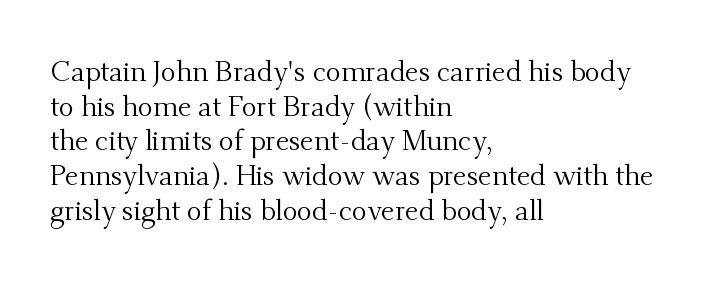
Q: Is the text bold? A: No.
Q: Is the text italic (slanted)? A: No, it is upright.
Q: Is the typeface a serif or a sans-serif typeface? A: Serif.
Q: Is the text underlined? A: No.
Q: How is the paragraph aligned? A: Left-aligned.
Q: Is the spacing between letters normal or unusually wide? A: Normal.
Q: Width (condensed, normal, or wide)? A: Normal.
Q: Stroke contrast? A: Medium.
Q: x-height? A: Small.
Q: Monospaced? A: No.
